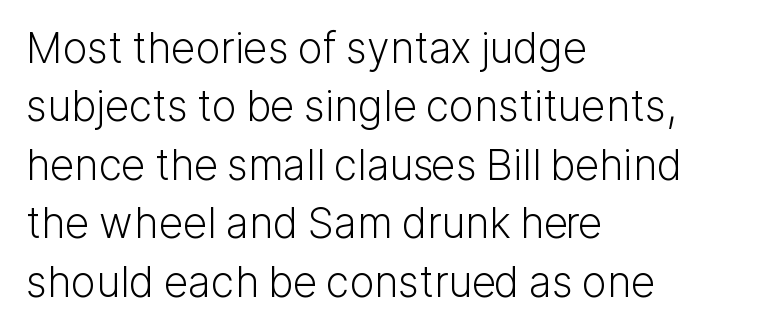
{"serif": "no", "italic": "no", "bold": "no", "weight": "light", "width": "normal", "stroke_contrast": "low", "x_height": "medium", "monospaced": "no", "underline": "no", "align": "left", "line_spacing": "normal", "line_spacing_ratio": 1.39, "letter_spacing": "normal", "letter_spacing_em": 0.0, "glyph_px": 42}
